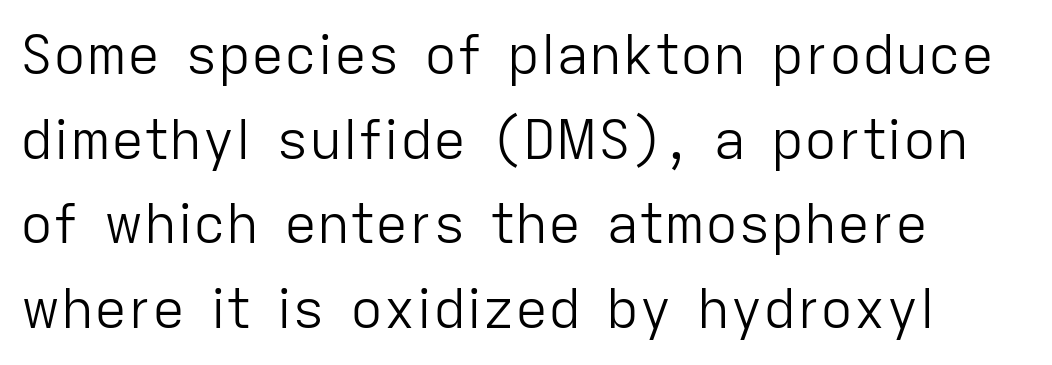
Q: Is the text bold? A: No.
Q: Is the text italic (slanted)? A: No, it is upright.
Q: Is the typeface a serif or a sans-serif typeface? A: Sans-serif.
Q: Is the text underlined? A: No.
Q: How is the paragraph aligned? A: Left-aligned.
Q: Is the spacing between letters normal or unusually wide? A: Normal.
Q: Is the spacing between lines tight, normal or loose? A: Normal.
Q: Width (condensed, normal, or wide)? A: Normal.
Q: Stroke contrast? A: Low.
Q: x-height? A: Medium.
Q: Monospaced? A: No.
